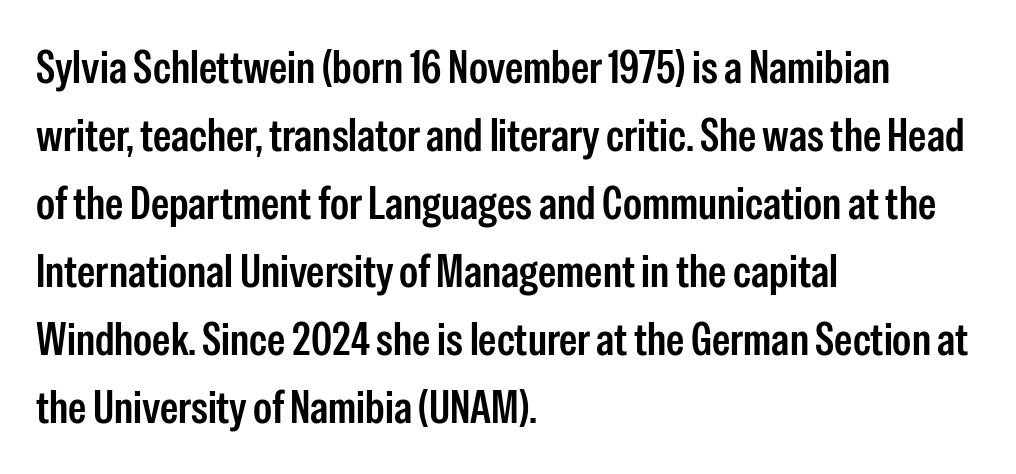
{"serif": "no", "italic": "no", "bold": "semi", "weight": "semibold", "width": "condensed", "stroke_contrast": "low", "x_height": "medium", "monospaced": "no", "underline": "no", "align": "left", "line_spacing": "normal", "line_spacing_ratio": 1.48, "letter_spacing": "normal", "letter_spacing_em": 0.0, "glyph_px": 46}
